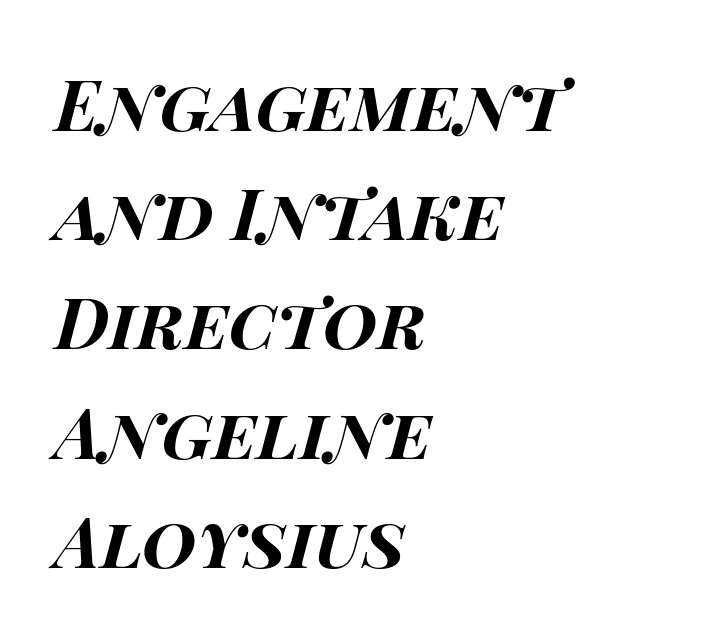
Q: Is the text bold? A: Yes.
Q: Is the text italic (slanted)? A: Yes, it leans right by about 15 degrees.
Q: Is the text underlined? A: No.
Q: How is the paragraph aligned? A: Left-aligned.
Q: Is the spacing between letters normal or unusually wide? A: Normal.
Q: Is the spacing between lines tight, normal or loose? A: Normal.
Q: Width (condensed, normal, or wide)? A: Wide.
Q: Stroke contrast? A: High.
Q: x-height? A: Large.
Q: Monospaced? A: No.
